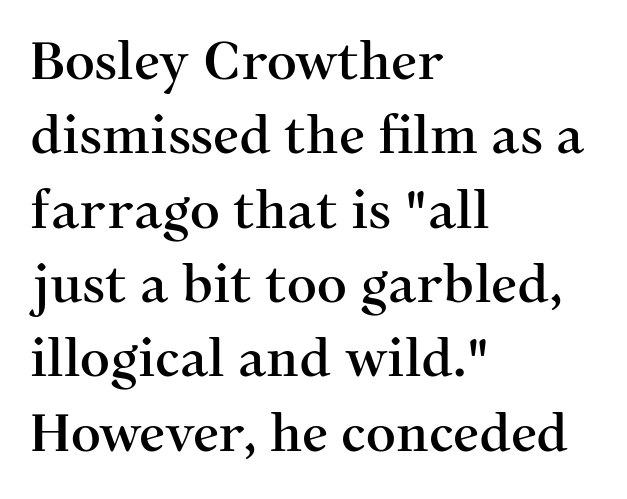
{"serif": "yes", "italic": "no", "width": "normal", "stroke_contrast": "medium", "x_height": "medium", "monospaced": "no", "underline": "no", "align": "left", "line_spacing": "normal", "line_spacing_ratio": 1.43, "letter_spacing": "normal", "letter_spacing_em": 0.0, "glyph_px": 52}
